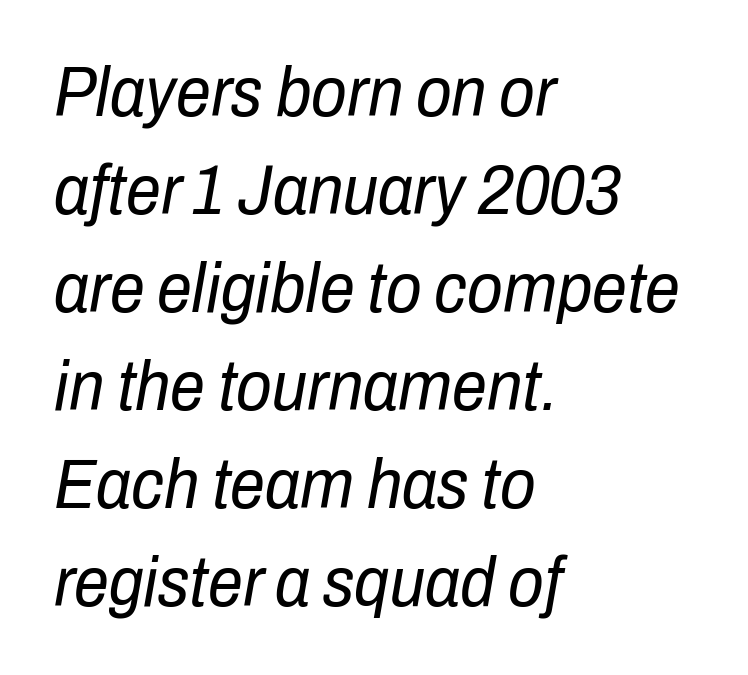
All the whitespace from short lines collects on the right. Compared with ordinary roman type, these characters are visibly tilted. Tracking value appears to be zero — textbook default spacing. The gap between lines stays unmarked. A normal amount of white space separates one row of letters from the next. Here the designer chose a conventional face with non-uniform glyph widths.
